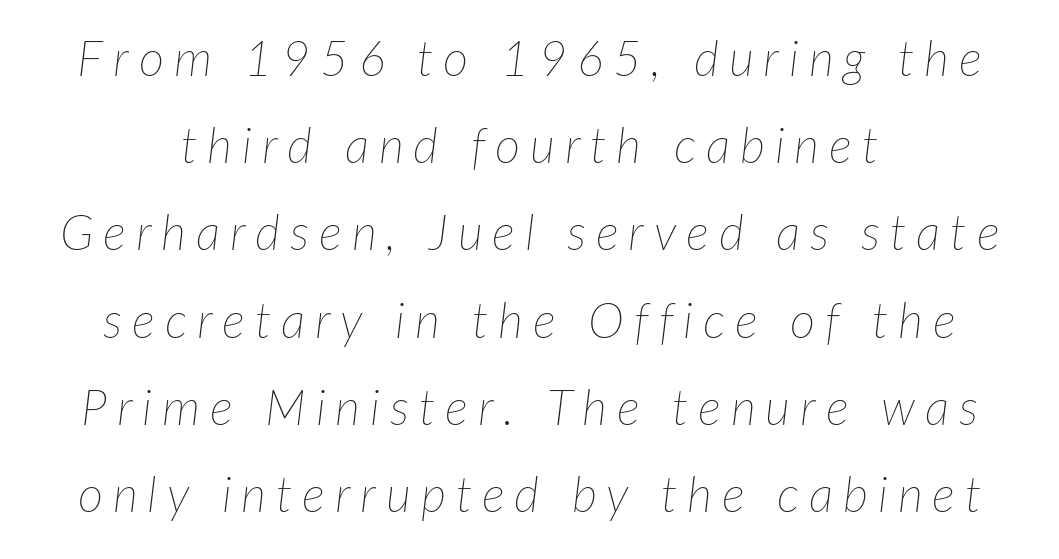
{"italic": "yes", "lean": "right", "slant_degrees": 7, "bold": "no", "weight": "thin", "width": "normal", "stroke_contrast": "low", "x_height": "medium", "monospaced": "no", "underline": "no", "align": "center", "line_spacing_ratio": 1.78, "letter_spacing": "wide", "letter_spacing_em": 0.2, "glyph_px": 49}
